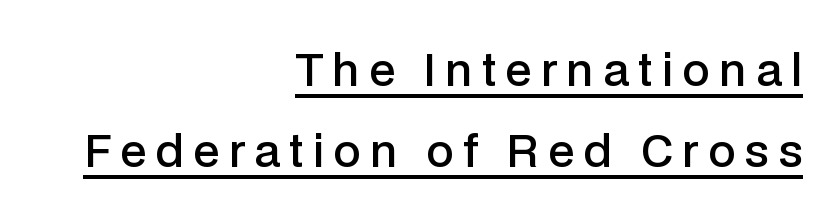
Q: Is the text bold? A: Semi-bold.
Q: Is the text italic (slanted)? A: No, it is upright.
Q: Is the typeface a serif or a sans-serif typeface? A: Sans-serif.
Q: Is the text underlined? A: Yes.
Q: How is the paragraph aligned? A: Right-aligned.
Q: Is the spacing between letters normal or unusually wide? A: Unusually wide.
Q: Width (condensed, normal, or wide)? A: Normal.
Q: Stroke contrast? A: Low.
Q: x-height? A: Medium.
Q: Monospaced? A: No.
